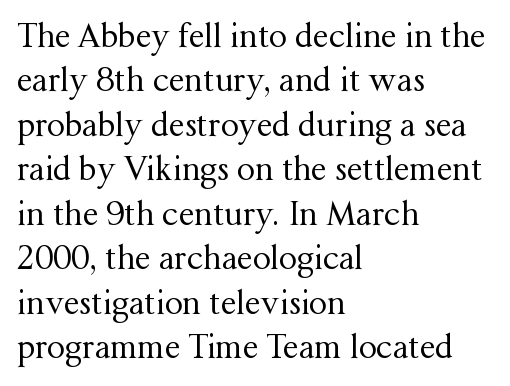
The image shows 32 px regular-weight serif type, upright; set left-aligned, normal line spacing (1.39x), normal letter spacing, not underlined; medium stroke contrast and a medium x-height.
